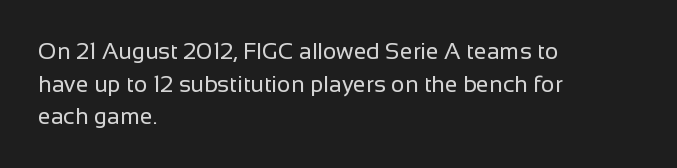
{"italic": "no", "bold": "no", "underline": "no", "align": "left", "line_spacing": "normal", "line_spacing_ratio": 1.42, "letter_spacing": "normal", "letter_spacing_em": 0.0, "glyph_px": 23}
